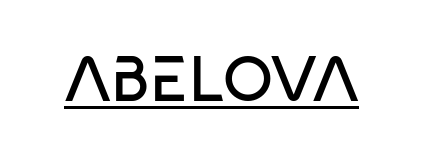
Q: Is the text bold? A: No.
Q: Is the text italic (slanted)? A: No, it is upright.
Q: Is the typeface a serif or a sans-serif typeface? A: Sans-serif.
Q: Is the text underlined? A: Yes.
Q: Is the spacing between letters normal or unusually wide? A: Normal.
Q: Width (condensed, normal, or wide)? A: Condensed.
Q: Stroke contrast? A: Low.
Q: x-height? A: Large.
Q: Monospaced? A: No.
